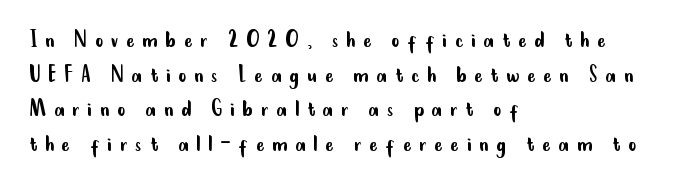
Q: Is the text bold? A: No.
Q: Is the text italic (slanted)? A: No, it is upright.
Q: Is the text underlined? A: No.
Q: How is the paragraph aligned? A: Left-aligned.
Q: Is the spacing between letters normal or unusually wide? A: Unusually wide.
Q: Is the spacing between lines tight, normal or loose? A: Normal.
